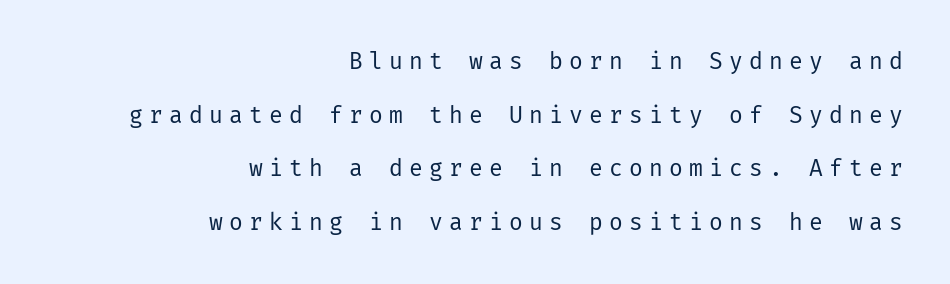
The image shows 23 px text type, upright; set right-aligned, loose line spacing (2.33x), unusually wide letter spacing (+0.27 em), not underlined.
